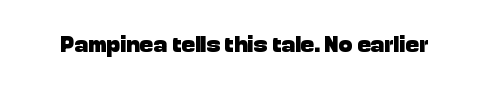
Notice how thick the strokes are: this is what a full bold looks like. In terms of letterspacing, this is plain default setting. The specimen omits any rule beneath the text block's lines. The lettering stays uniformly vertical, giving the passage a roman look.
